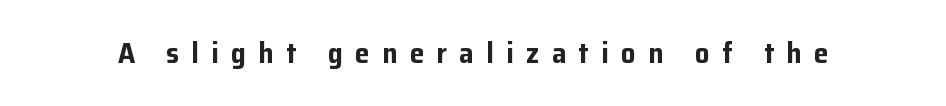
The image shows 29 px bold sans-serif type, upright; set unusually wide letter spacing (+0.43 em), not underlined; low stroke contrast and a medium x-height.
